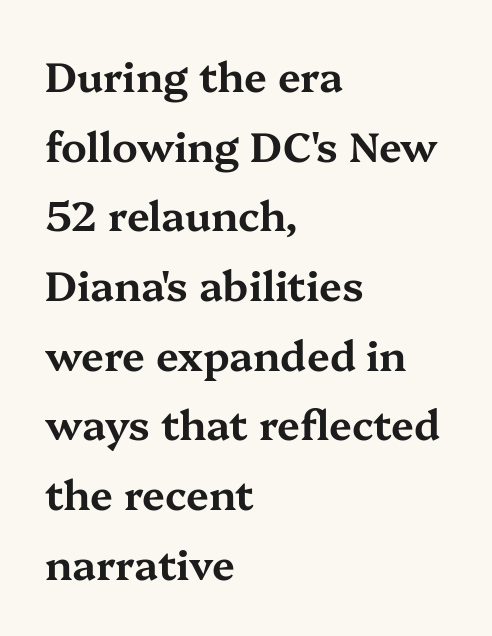
The image shows 41 px wide serif type, upright; set left-aligned, normal line spacing (1.7x), normal letter spacing, not underlined; medium stroke contrast and a medium x-height.
